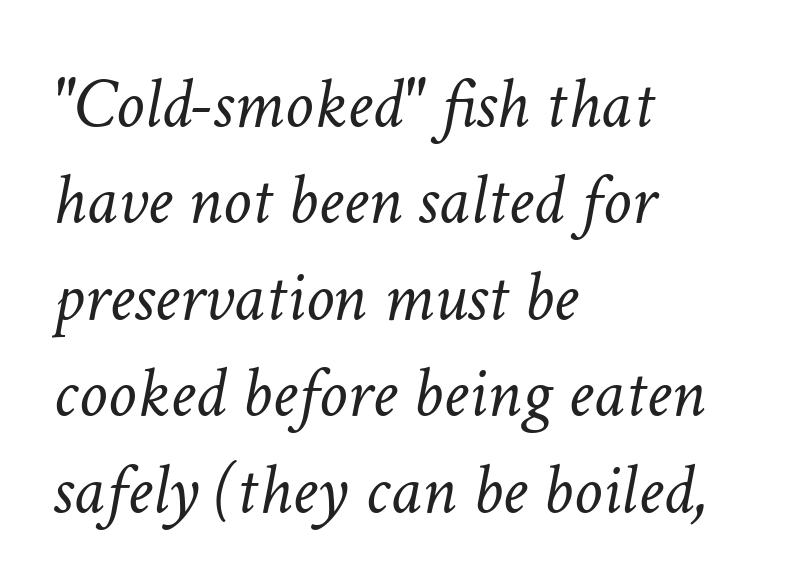
These lines sit exactly where default settings would place them. Characters follow at the spacing the type designer built in. Think of a printed novel: that variable character pitch is what you see here. Rendered with sloped, italic letterforms. No heavy texture on the line: the type isn't bold. Typeset ragged right — the left edge is the straight one.
